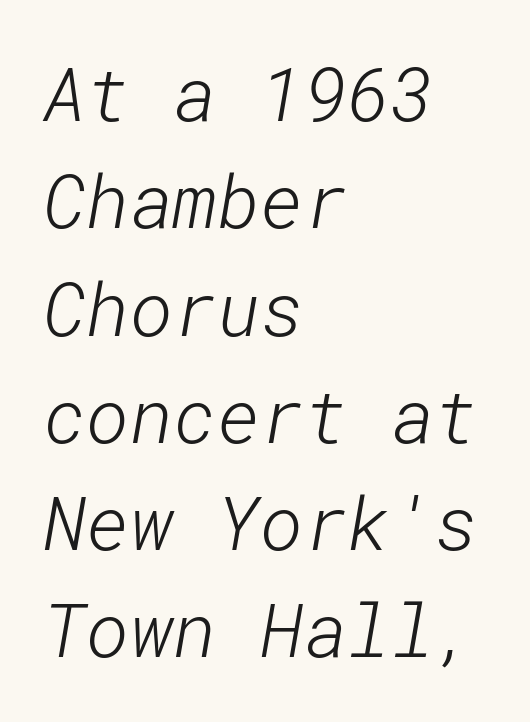
The paragraph shown leans on its left margin. Honestly, the row spacing looks completely unremarkable. The designer went with a sans here, leaving each stem footless. Rule under the text: the space is simply empty. What stands out about the letter spacing? Nothing — it is the standard amount. The cut favours lightness, reaching ordinary text weight at its darkest.
